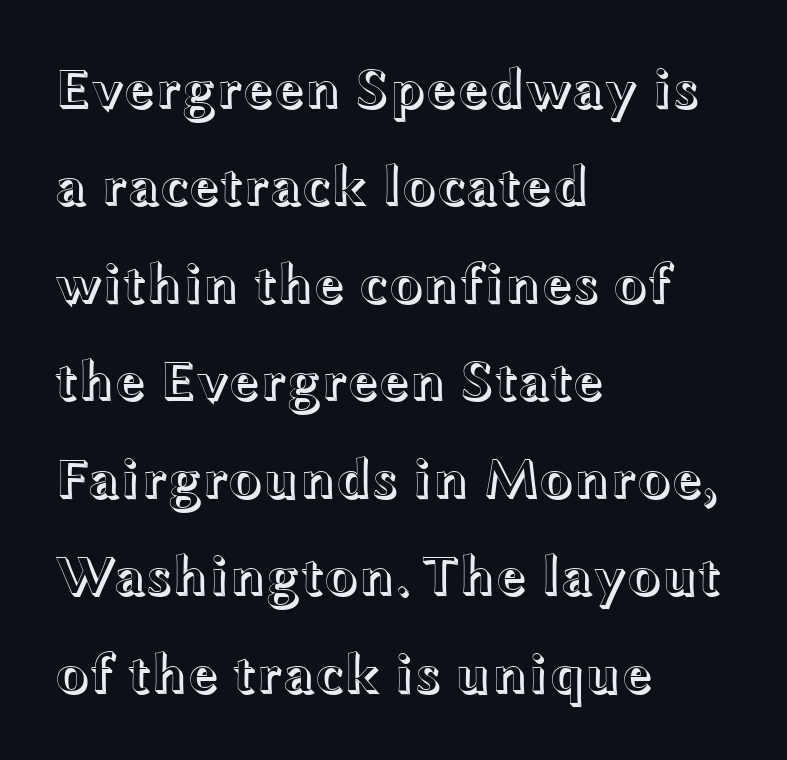
Q: Is the text italic (slanted)? A: No, it is upright.
Q: Is the text underlined? A: No.
Q: How is the paragraph aligned? A: Left-aligned.
Q: Is the spacing between letters normal or unusually wide? A: Normal.
Q: Width (condensed, normal, or wide)? A: Wide.
Q: x-height? A: Medium.
Q: Monospaced? A: No.
